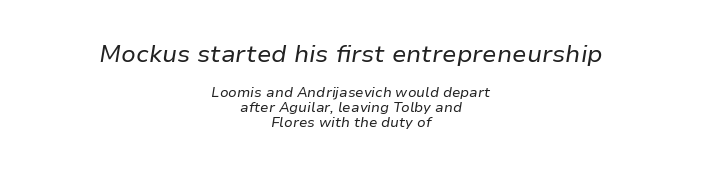
The image shows 24 px text type, italic (leaning right); set centered, tight line spacing (1.07x), normal letter spacing, not underlined; the first (top) block is 1.71x larger.
